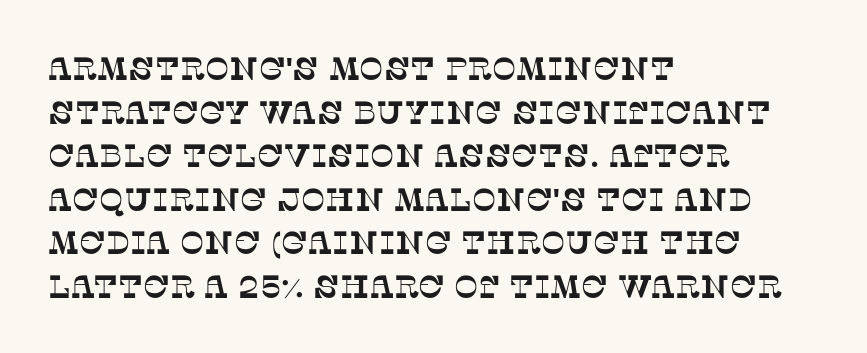
No word sits above an underline. Look at the tracking — it's just the regular setting, nothing added. The letters advance in unequal steps, a hallmark of proportional type. The ragged edge is on the right, which tells us the setting is flush left.
